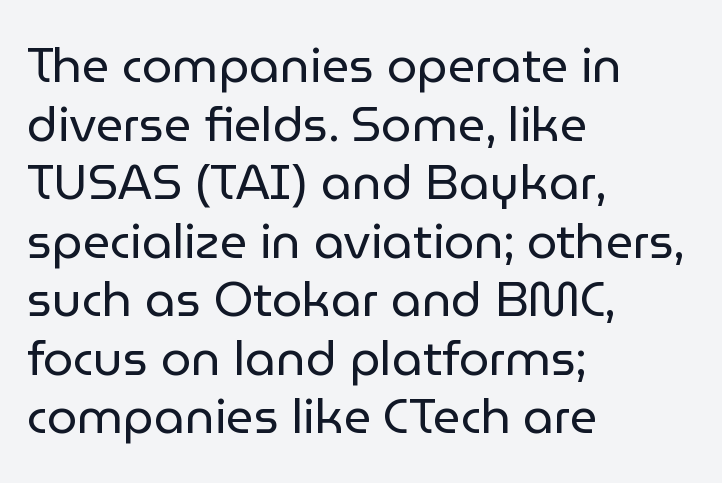
Q: Is the text bold? A: No.
Q: Is the text italic (slanted)? A: No, it is upright.
Q: Is the typeface a serif or a sans-serif typeface? A: Sans-serif.
Q: Is the text underlined? A: No.
Q: How is the paragraph aligned? A: Left-aligned.
Q: Is the spacing between letters normal or unusually wide? A: Normal.
Q: Width (condensed, normal, or wide)? A: Normal.
Q: Stroke contrast? A: Low.
Q: x-height? A: Medium.
Q: Monospaced? A: No.
